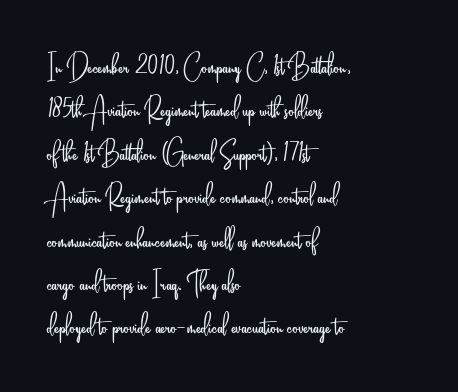
Character widths vary here, with narrow letters taking less room than wide ones. A bare baseline throughout the passage. Does extra space separate the letters? No, they use regular spacing. Each line starts at the same left margin while the right side varies.
